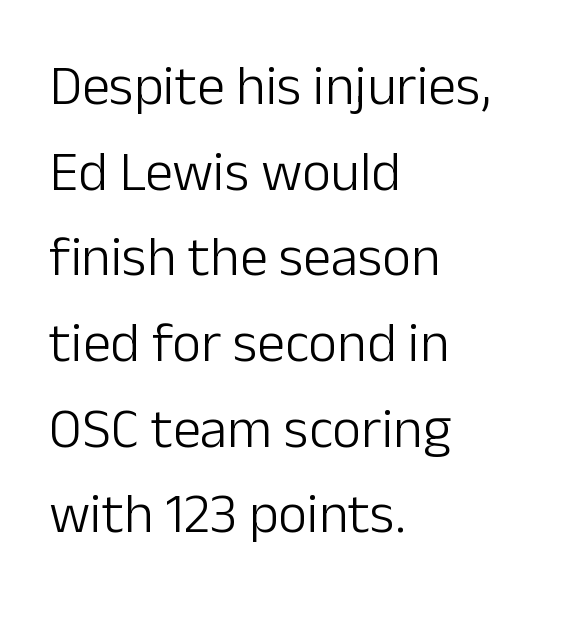
Q: Is the text bold? A: No.
Q: Is the text italic (slanted)? A: No, it is upright.
Q: Is the typeface a serif or a sans-serif typeface? A: Sans-serif.
Q: Is the text underlined? A: No.
Q: How is the paragraph aligned? A: Left-aligned.
Q: Is the spacing between letters normal or unusually wide? A: Normal.
Q: Is the spacing between lines tight, normal or loose? A: Normal.
Q: Width (condensed, normal, or wide)? A: Normal.
Q: Stroke contrast? A: Low.
Q: x-height? A: Medium.
Q: Monospaced? A: No.
